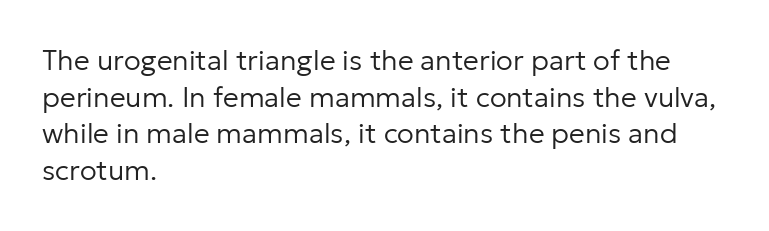
The image shows 28 px regular-weight sans-serif type, upright; set left-aligned, normal line spacing (1.31x), normal letter spacing, not underlined; low stroke contrast and a medium x-height.
